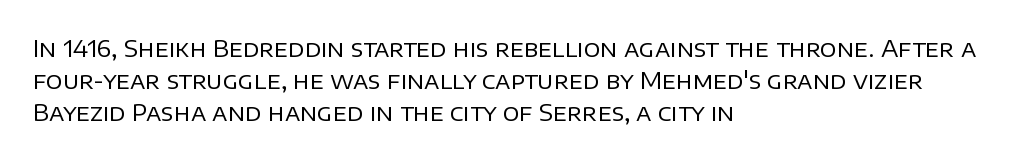
The image shows 23 px text type, upright; set left-aligned, normal line spacing (1.39x), normal letter spacing, not underlined.
